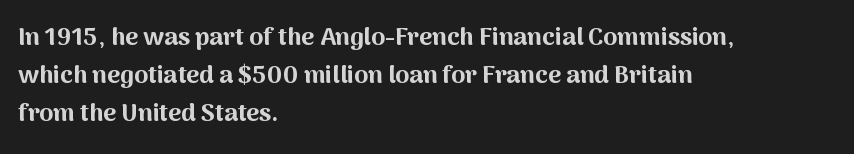
The image shows 25 px bold type, upright; set left-aligned, normal line spacing (1.53x), normal letter spacing, not underlined.
